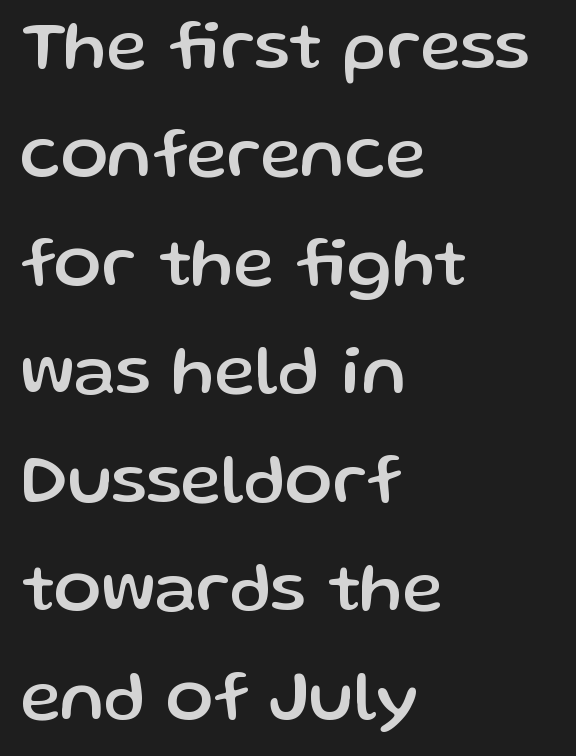
Q: Is the text italic (slanted)? A: No, it is upright.
Q: Is the typeface a serif or a sans-serif typeface? A: Sans-serif.
Q: Is the text underlined? A: No.
Q: How is the paragraph aligned? A: Left-aligned.
Q: Is the spacing between letters normal or unusually wide? A: Normal.
Q: Is the spacing between lines tight, normal or loose? A: Normal.
Q: Width (condensed, normal, or wide)? A: Normal.
Q: Stroke contrast? A: Low.
Q: x-height? A: Medium.
Q: Monospaced? A: No.
